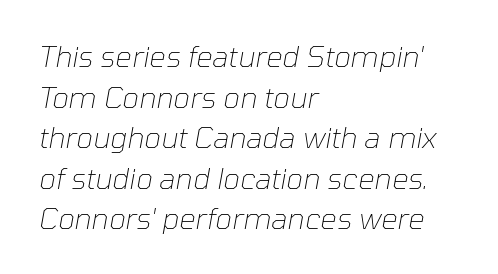
The image shows 29 px thin type, italic (leaning right); set left-aligned, normal line spacing (1.4x), normal letter spacing, not underlined; low stroke contrast and a medium x-height.
